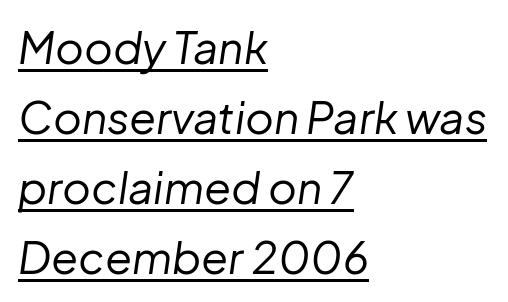
The image shows 44 px regular-weight type, italic (leaning right); set left-aligned, normal line spacing (1.59x), normal letter spacing, underlined; low stroke contrast and a medium x-height.
